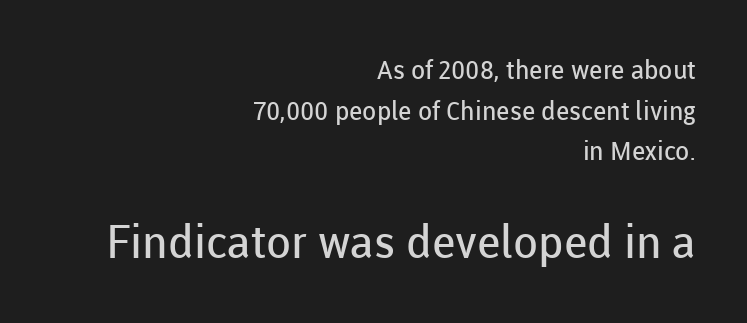
Q: Is the text bold? A: No.
Q: Is the text italic (slanted)? A: No, it is upright.
Q: Is the typeface a serif or a sans-serif typeface? A: Sans-serif.
Q: Is the text underlined? A: No.
Q: How is the paragraph aligned? A: Right-aligned.
Q: Is the spacing between letters normal or unusually wide? A: Normal.
Q: Is the spacing between lines tight, normal or loose? A: Normal.
Q: Which block of text is set in a larger size, the first (top) or the second (bottom)? A: The second (bottom) one.
Q: Width (condensed, normal, or wide)? A: Normal.
Q: Stroke contrast? A: Low.
Q: x-height? A: Medium.
Q: Monospaced? A: No.
